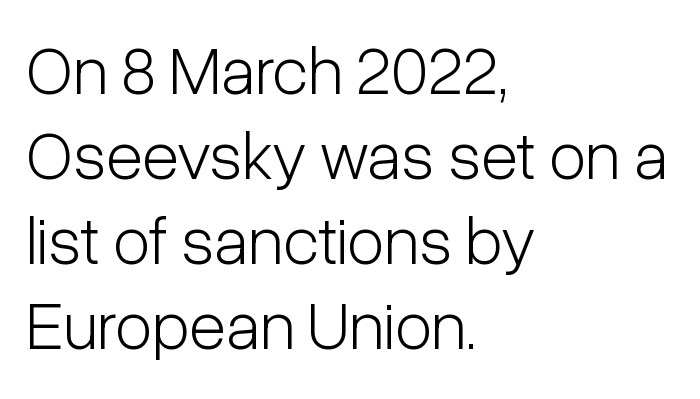
The image shows 68 px light, condensed sans-serif type, upright; set left-aligned, normal line spacing (1.25x), normal letter spacing, not underlined; low stroke contrast and a medium x-height.
